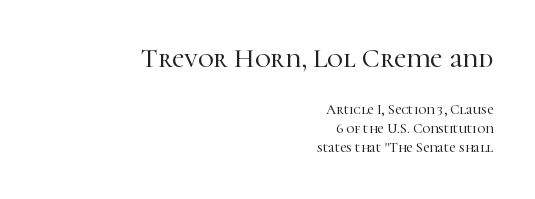
The image shows 27 px text type, upright; set right-aligned, normal line spacing (1.37x), normal letter spacing, not underlined; the first (top) block is 1.93x larger.
